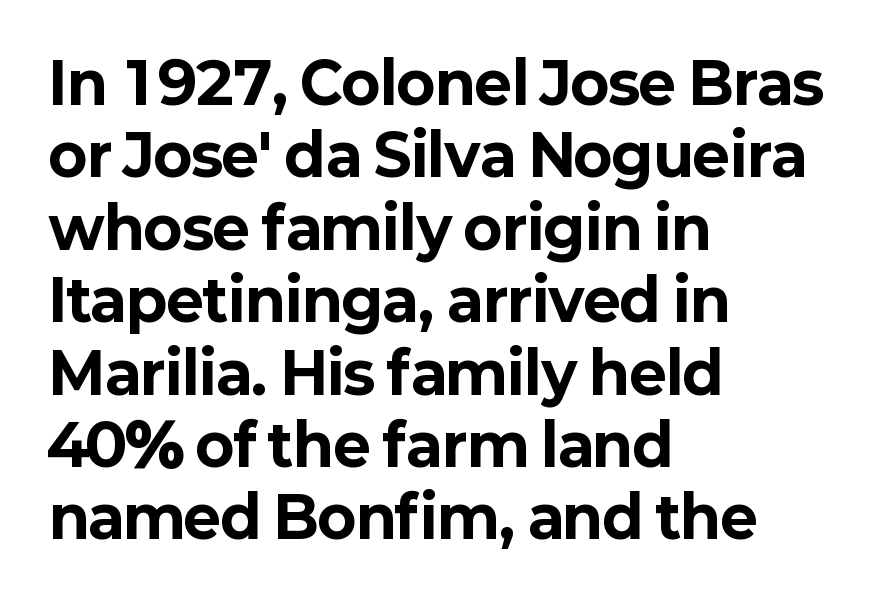
Q: Is the text bold? A: Yes.
Q: Is the text italic (slanted)? A: No, it is upright.
Q: Is the typeface a serif or a sans-serif typeface? A: Sans-serif.
Q: Is the text underlined? A: No.
Q: How is the paragraph aligned? A: Left-aligned.
Q: Is the spacing between letters normal or unusually wide? A: Normal.
Q: Is the spacing between lines tight, normal or loose? A: Normal.
Q: Width (condensed, normal, or wide)? A: Normal.
Q: Stroke contrast? A: Low.
Q: x-height? A: Medium.
Q: Monospaced? A: No.
